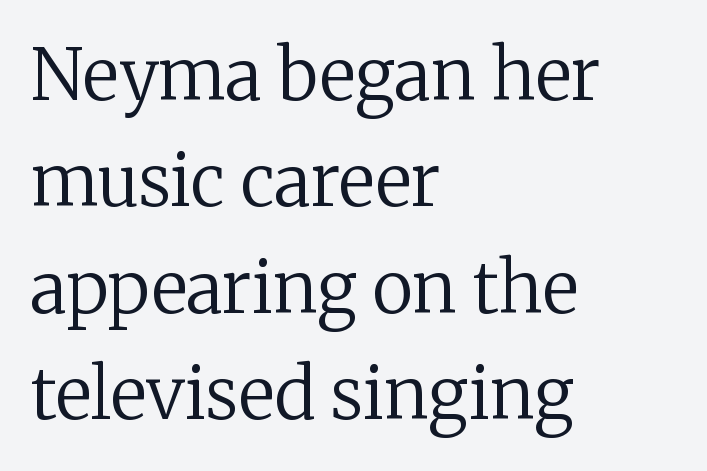
The rendering uses natural spacing where letterforms have individual widths. Each line starts at the same left margin while the right side varies. Vertical spacing — default. No heavy texture on the line: the type isn't bold. Descenders hang freely into open space. In terms of posture, this sample is upright.
